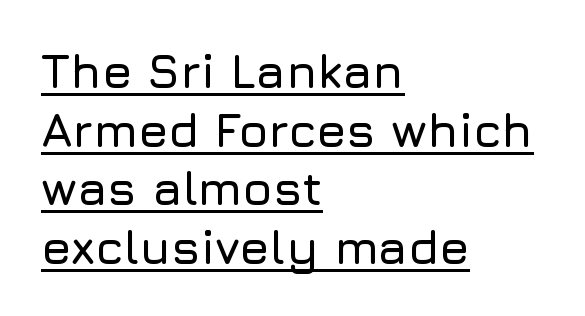
Descenders here cross a horizontal rule under the line. The letters carry no serifs — their stems end cleanly without finishing strokes. Looks like regular typesetting: each glyph gets only the width it needs. This sample is left-justified, so line endings fall wherever the words run out. The letters sit at their default tracking, neither squeezed nor spread.
